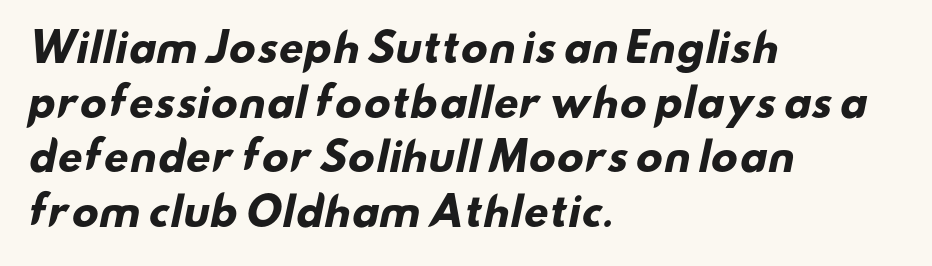
The image shows 39 px heavy, wide sans-serif type; set left-aligned, normal line spacing (1.4x), normal letter spacing, not underlined; low stroke contrast and a small x-height.
